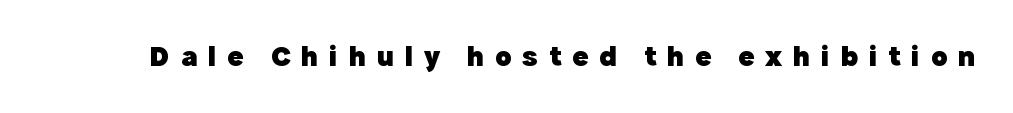
Q: Is the text bold? A: Yes.
Q: Is the text italic (slanted)? A: No, it is upright.
Q: Is the typeface a serif or a sans-serif typeface? A: Sans-serif.
Q: Is the text underlined? A: No.
Q: Is the spacing between letters normal or unusually wide? A: Unusually wide.
Q: Width (condensed, normal, or wide)? A: Normal.
Q: x-height? A: Medium.
Q: Monospaced? A: No.
